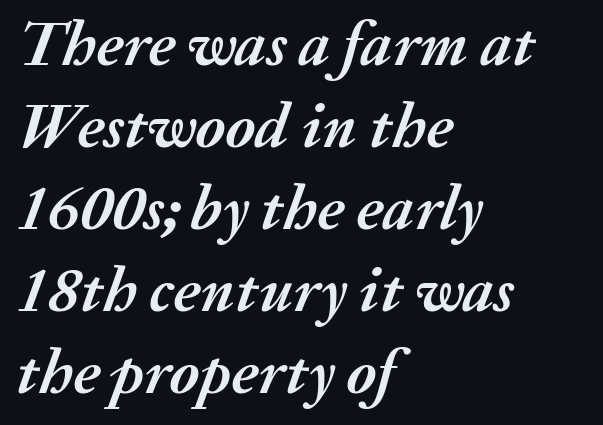
The image shows 64 px semibold type, italic (leaning right); set left-aligned, normal line spacing (1.28x), normal letter spacing, not underlined; medium stroke contrast and a medium x-height.
